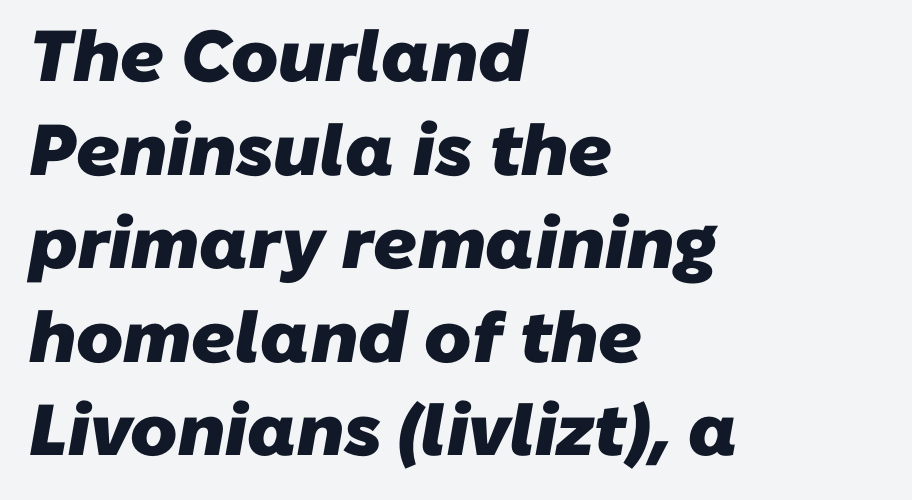
Q: Is the text bold? A: Yes.
Q: Is the typeface a serif or a sans-serif typeface? A: Sans-serif.
Q: Is the text underlined? A: No.
Q: How is the paragraph aligned? A: Left-aligned.
Q: Is the spacing between letters normal or unusually wide? A: Normal.
Q: Is the spacing between lines tight, normal or loose? A: Normal.
Q: Width (condensed, normal, or wide)? A: Normal.
Q: Stroke contrast? A: Low.
Q: x-height? A: Medium.
Q: Monospaced? A: No.
